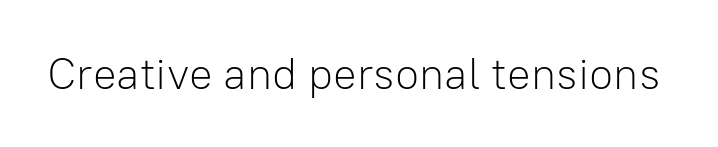
{"serif": "no", "italic": "no", "bold": "no", "weight": "light", "width": "normal", "stroke_contrast": "low", "x_height": "medium", "monospaced": "no", "underline": "no", "letter_spacing": "normal", "letter_spacing_em": 0.0, "glyph_px": 44}
